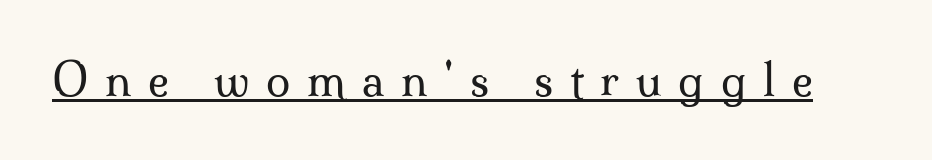
Q: Is the text bold? A: No.
Q: Is the text italic (slanted)? A: No, it is upright.
Q: Is the typeface a serif or a sans-serif typeface? A: Serif.
Q: Is the text underlined? A: Yes.
Q: Is the spacing between letters normal or unusually wide? A: Unusually wide.
Q: Width (condensed, normal, or wide)? A: Normal.
Q: Stroke contrast? A: Medium.
Q: x-height? A: Small.
Q: Monospaced? A: No.
